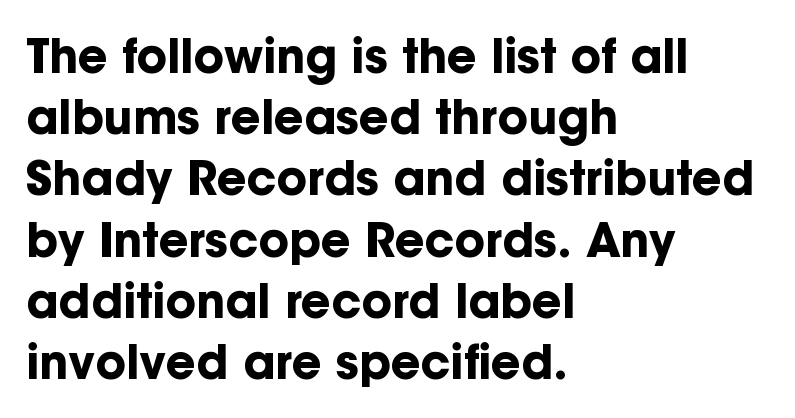
Q: Is the text bold? A: Yes.
Q: Is the text italic (slanted)? A: No, it is upright.
Q: Is the typeface a serif or a sans-serif typeface? A: Sans-serif.
Q: Is the text underlined? A: No.
Q: How is the paragraph aligned? A: Left-aligned.
Q: Is the spacing between letters normal or unusually wide? A: Normal.
Q: Is the spacing between lines tight, normal or loose? A: Normal.
Q: Width (condensed, normal, or wide)? A: Normal.
Q: Stroke contrast? A: Low.
Q: x-height? A: Medium.
Q: Monospaced? A: No.
